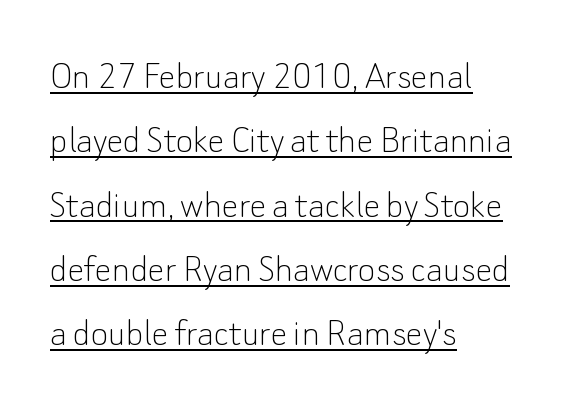
The image shows 42 px thin sans-serif type, upright; set left-aligned, normal line spacing (1.53x), normal letter spacing, underlined; low stroke contrast and a small x-height.
